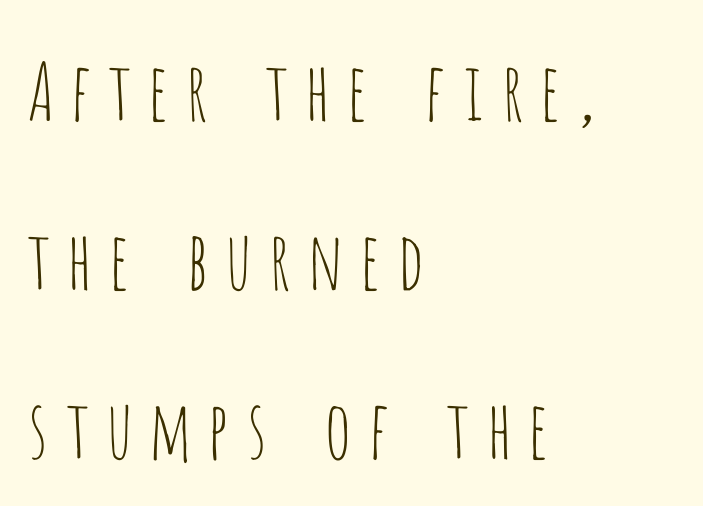
The image shows 80 px thin, condensed sans-serif type, upright; set left-aligned, loose line spacing (2.11x), not underlined; low stroke contrast and a large x-height.
